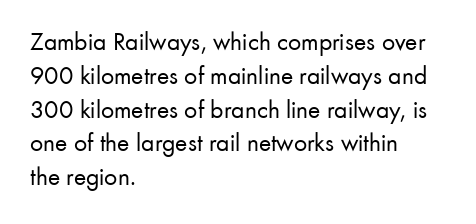
Descenders are the only things crossing below the line. Vertical strokes here are truly vertical. Compared with typical paragraphs, the rows here are spaced about the same. The setting favours the left margin, as ordinary paragraphs usually do.
